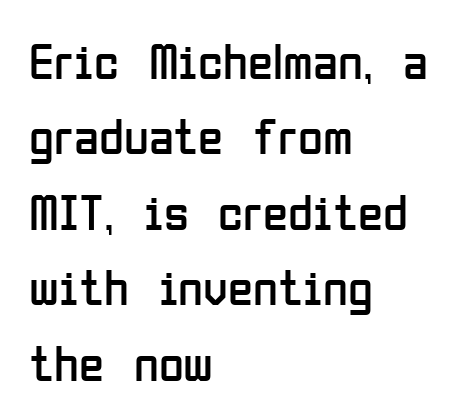
Q: Is the text bold? A: No.
Q: Is the text italic (slanted)? A: No, it is upright.
Q: Is the typeface a serif or a sans-serif typeface? A: Sans-serif.
Q: Is the text underlined? A: No.
Q: How is the paragraph aligned? A: Left-aligned.
Q: Is the spacing between letters normal or unusually wide? A: Normal.
Q: Is the spacing between lines tight, normal or loose? A: Normal.
Q: Width (condensed, normal, or wide)? A: Condensed.
Q: Stroke contrast? A: Low.
Q: x-height? A: Medium.
Q: Monospaced? A: No.
